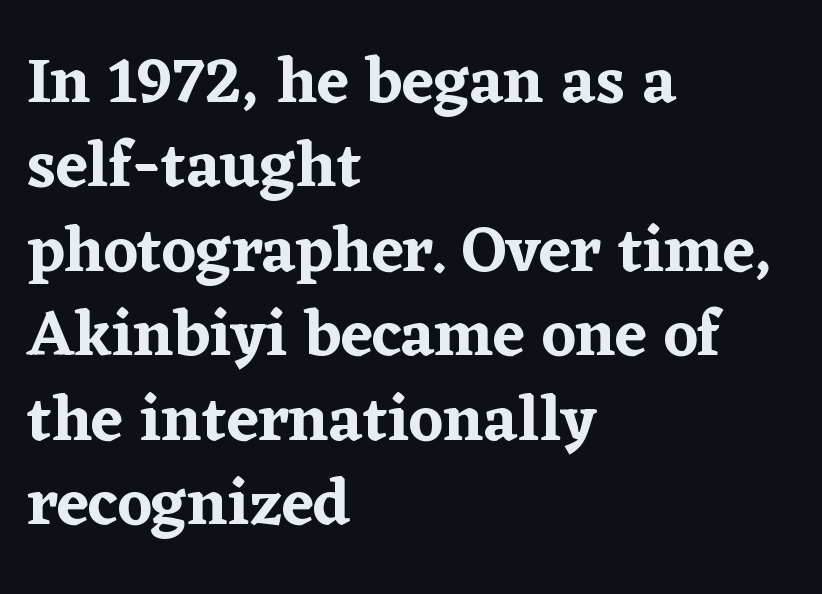
{"serif": "yes", "italic": "no", "width": "normal", "stroke_contrast": "low", "x_height": "medium", "monospaced": "no", "underline": "no", "align": "left", "line_spacing": "normal", "line_spacing_ratio": 1.3, "letter_spacing": "normal", "letter_spacing_em": 0.0, "glyph_px": 65}
